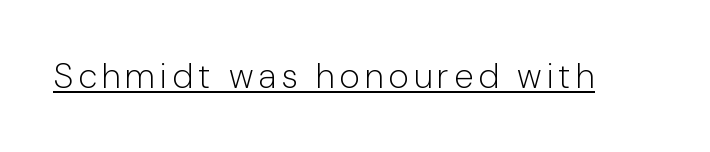
Character widths vary here, with narrow letters taking less room than wide ones. The lettering holds an erect, upright posture throughout. Notice how a bar underscores the lettering throughout. Stroke mass is kept to a normal reading level or below. You can tell from the bare stems that sans-serif type was used.
